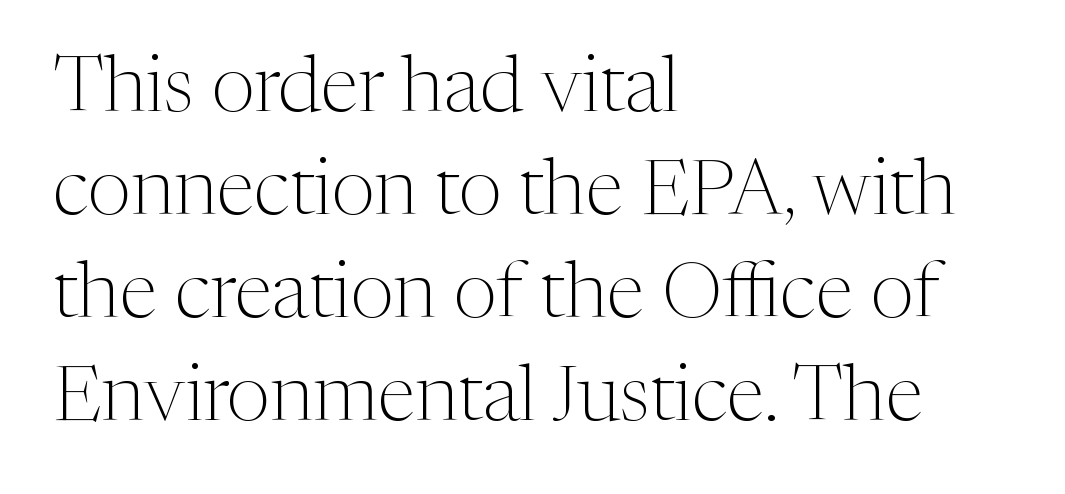
{"serif": "yes", "italic": "no", "bold": "no", "weight": "light", "width": "normal", "stroke_contrast": "medium", "x_height": "medium", "monospaced": "no", "underline": "no", "align": "left", "line_spacing": "normal", "line_spacing_ratio": 1.32, "letter_spacing": "normal", "letter_spacing_em": 0.0, "glyph_px": 78}
